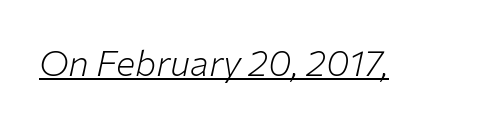
{"italic": "yes", "lean": "right", "slant_degrees": 12, "bold": "no", "weight": "light", "width": "normal", "stroke_contrast": "low", "x_height": "medium", "monospaced": "no", "underline": "yes", "letter_spacing": "normal", "letter_spacing_em": 0.0, "glyph_px": 36}
